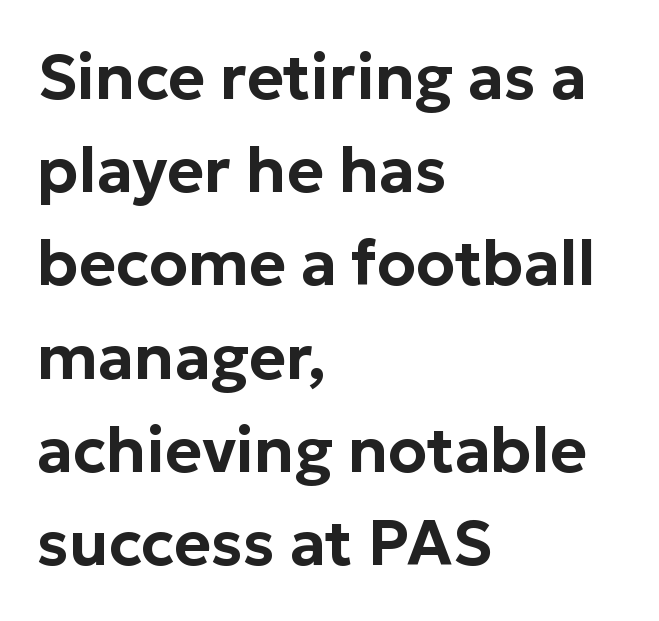
A sans-serif font was chosen for this passage. Bare-footed words on every line. Is this a fixed-width face? No — the glyphs have proportional, varying widths. Characters follow at the spacing the type designer built in.
